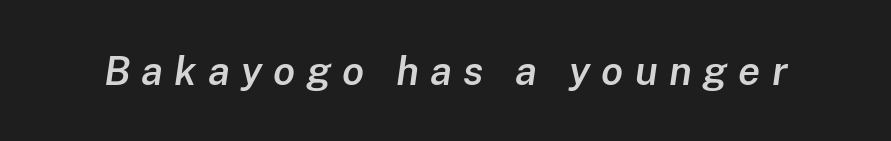
The image shows 40 px semibold type, italic (leaning right); set unusually wide letter spacing (+0.28 em), not underlined; low stroke contrast and a medium x-height.
